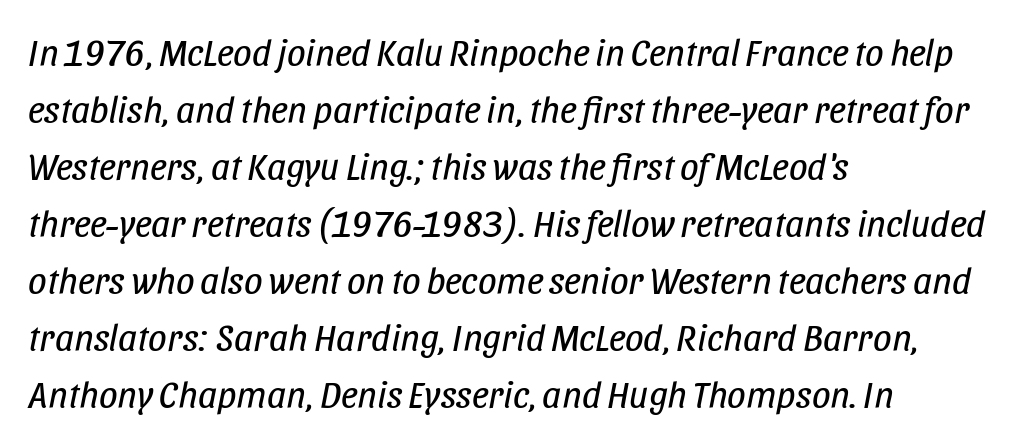
Q: Is the text bold? A: No.
Q: Is the text italic (slanted)? A: Yes, it leans right by about 11 degrees.
Q: Is the text underlined? A: No.
Q: How is the paragraph aligned? A: Left-aligned.
Q: Is the spacing between letters normal or unusually wide? A: Normal.
Q: Is the spacing between lines tight, normal or loose? A: Normal.
Q: Width (condensed, normal, or wide)? A: Condensed.
Q: Stroke contrast? A: Low.
Q: x-height? A: Large.
Q: Monospaced? A: No.
